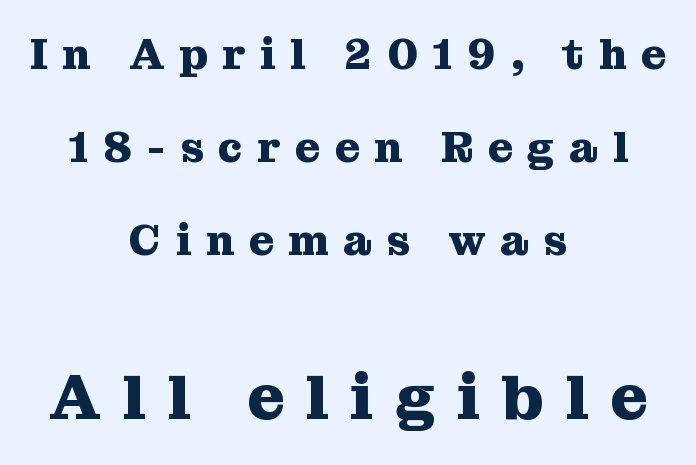
The image shows 64 px heavy serif type, upright; set centered, loose line spacing (2.16x), unusually wide letter spacing (+0.34 em), not underlined; the second (bottom) block is 1.49x larger; medium stroke contrast and a medium x-height.
